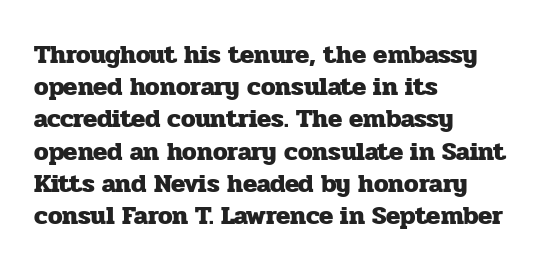
Q: Is the text bold? A: Yes.
Q: Is the text italic (slanted)? A: No, it is upright.
Q: Is the text underlined? A: No.
Q: How is the paragraph aligned? A: Left-aligned.
Q: Is the spacing between letters normal or unusually wide? A: Normal.
